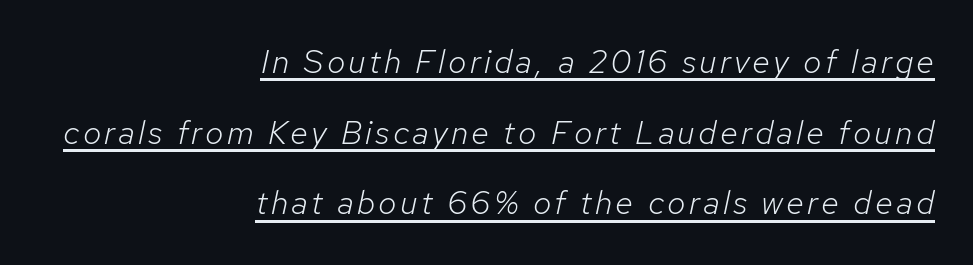
{"italic": "yes", "lean": "right", "slant_degrees": 12, "bold": "no", "weight": "light", "width": "normal", "stroke_contrast": "low", "x_height": "medium", "monospaced": "no", "underline": "yes", "align": "right", "line_spacing": "loose", "line_spacing_ratio": 2.14, "glyph_px": 33}
